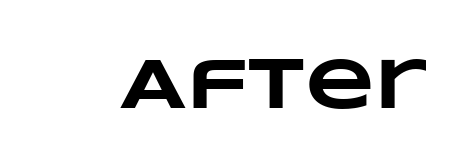
The image shows 72 px heavy, wide type; set normal letter spacing, not underlined; low stroke contrast and a large x-height.
